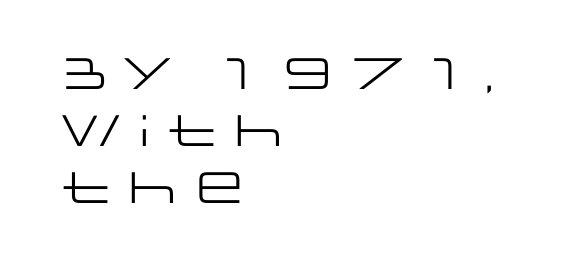
The image shows 44 px regular-weight, wide sans-serif type, upright; set left-aligned, normal line spacing (1.29x), normal letter spacing, not underlined; low stroke contrast and a large x-height.
